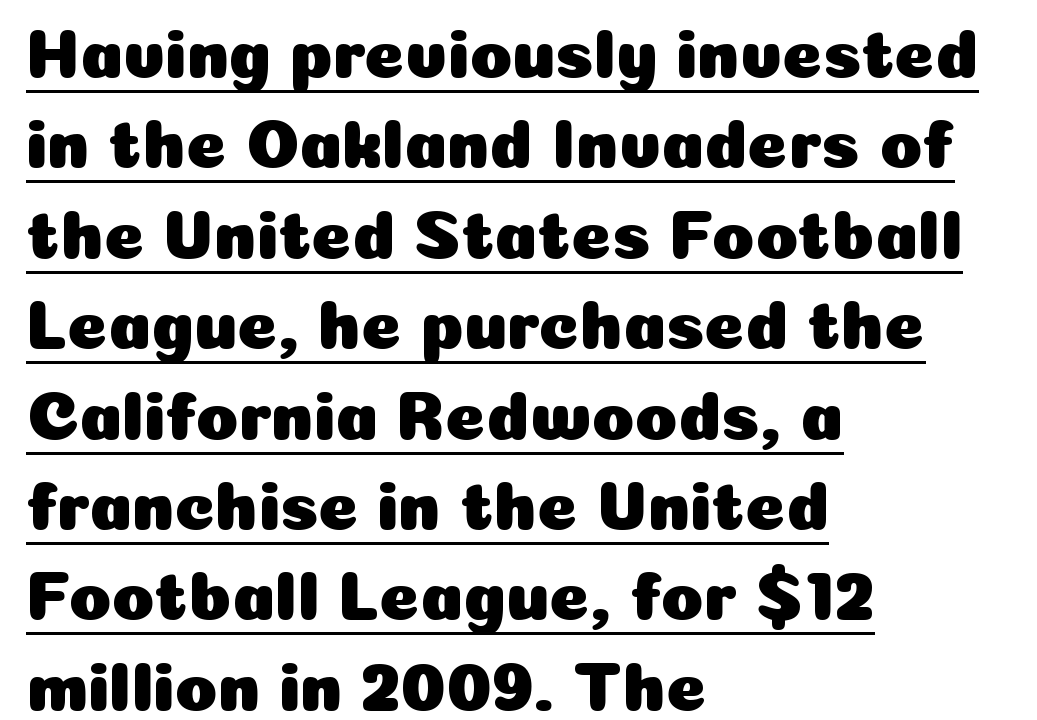
{"serif": "no", "italic": "no", "width": "normal", "stroke_contrast": "low", "x_height": "medium", "monospaced": "no", "underline": "yes", "align": "left", "line_spacing": "normal", "line_spacing_ratio": 1.31, "letter_spacing": "normal", "letter_spacing_em": 0.0, "glyph_px": 69}
